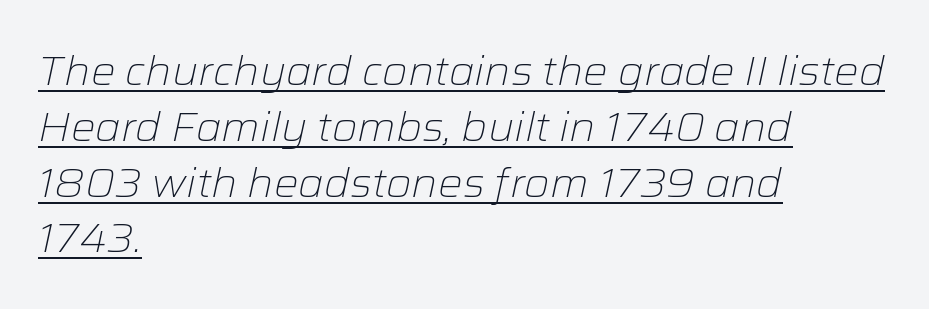
A rule runs beneath these lines of type. Weight: in the light-to-regular range. Summary of vertical rhythm: regular, with standard interline spacing. This sample has the flowing, uneven cadence of proportional lettering.
